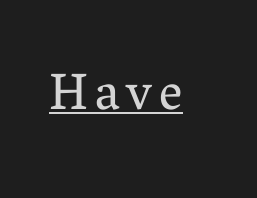
The image shows 52 px regular-weight serif type, upright; set underlined; medium stroke contrast and a medium x-height.
